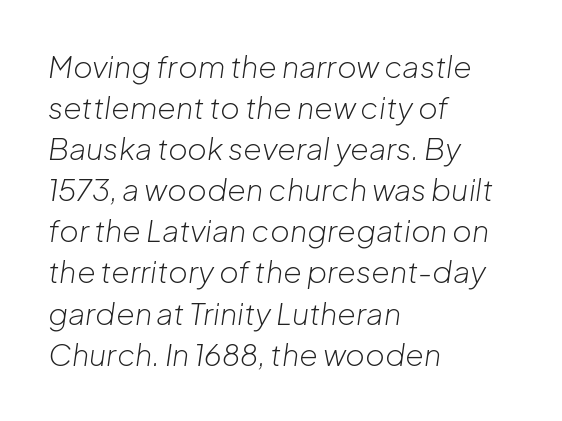
Q: Is the text bold? A: No.
Q: Is the text italic (slanted)? A: Yes, it leans right by about 8 degrees.
Q: Is the text underlined? A: No.
Q: How is the paragraph aligned? A: Left-aligned.
Q: Is the spacing between letters normal or unusually wide? A: Normal.
Q: Is the spacing between lines tight, normal or loose? A: Normal.
Q: Width (condensed, normal, or wide)? A: Normal.
Q: Stroke contrast? A: Low.
Q: x-height? A: Medium.
Q: Monospaced? A: No.
